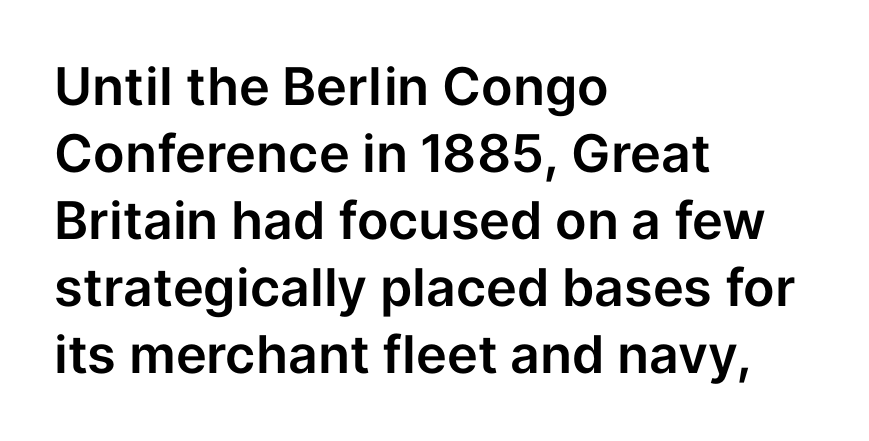
The zone under the glyphs is completely vacant. Is the letter spacing exaggerated? No — it looks like the ordinary default. Are there feet on the stems? There aren't — it's a sans. All the whitespace from short lines collects on the right. The space between consecutive lines is moderate. Upright lettering throughout.
